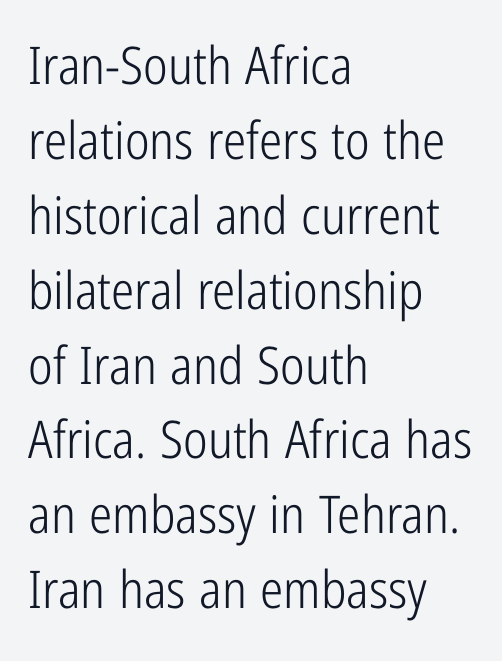
Q: Is the text bold? A: No.
Q: Is the text italic (slanted)? A: No, it is upright.
Q: Is the typeface a serif or a sans-serif typeface? A: Sans-serif.
Q: Is the text underlined? A: No.
Q: How is the paragraph aligned? A: Left-aligned.
Q: Is the spacing between letters normal or unusually wide? A: Normal.
Q: Is the spacing between lines tight, normal or loose? A: Normal.
Q: Width (condensed, normal, or wide)? A: Condensed.
Q: Stroke contrast? A: Low.
Q: x-height? A: Medium.
Q: Monospaced? A: No.
